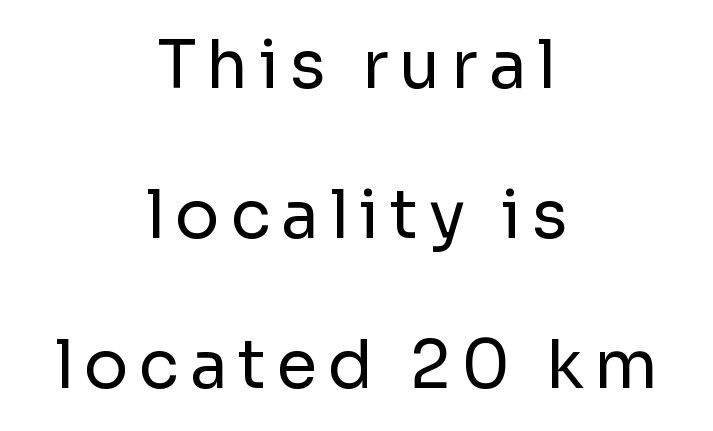
No italicization has been applied; the sample stays upright. Successive baselines arrive slowly, with a big drop between each. Note: no serifs on the glyphs. Compared with a flush-left layout, this one balances lines on the center instead. Bare-footed words on every line. A light-to-regular cut is what we see here.
